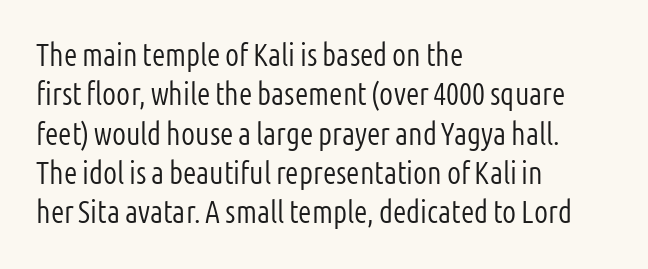
The image shows 31 px light, condensed sans-serif type, upright; set left-aligned, normal line spacing (1.27x), normal letter spacing, not underlined; low stroke contrast and a medium x-height.
